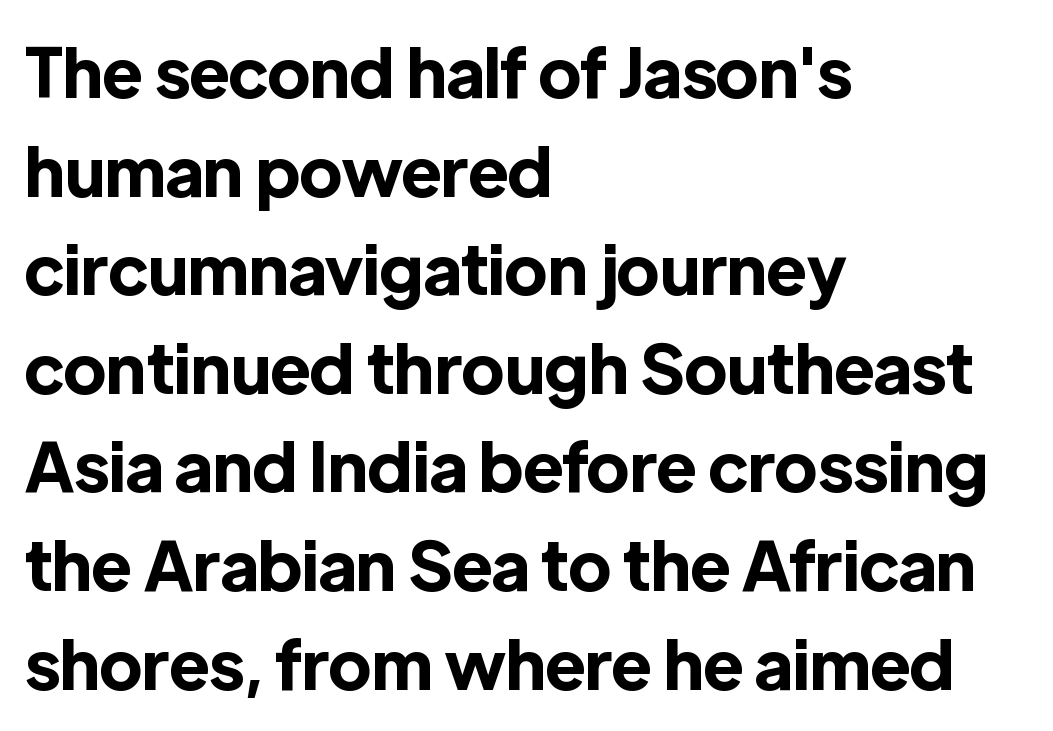
The image shows 68 px bold sans-serif type, upright; set left-aligned, normal line spacing (1.45x), normal letter spacing, not underlined; a medium x-height.
